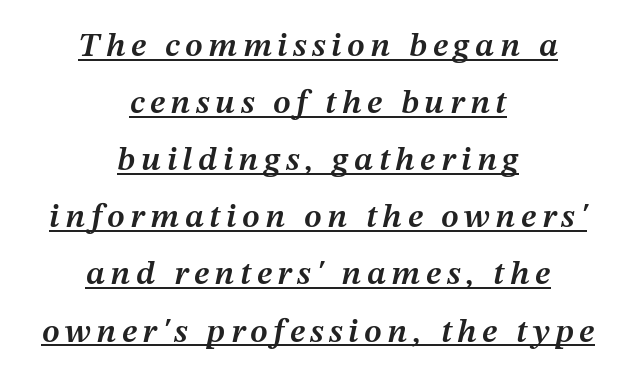
The glyphs are accompanied by a horizontal stroke just below them. Slightly chunky letters — semibold, I'd say, not full bold. The axis of the letterforms is tilted away from vertical. These lines are rendered in a variable-pitch font.
